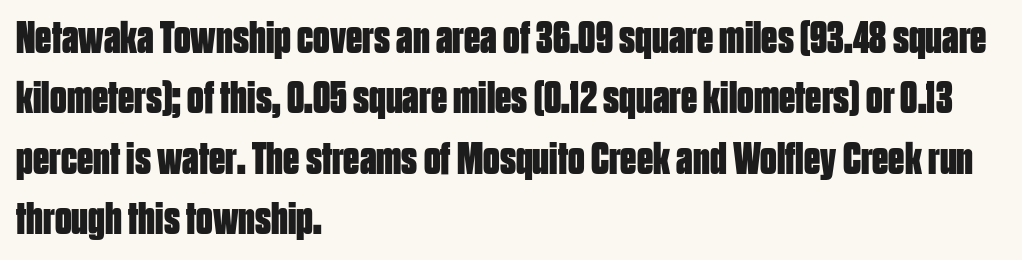
Q: Is the text bold? A: Yes.
Q: Is the text italic (slanted)? A: No, it is upright.
Q: Is the typeface a serif or a sans-serif typeface? A: Sans-serif.
Q: Is the text underlined? A: No.
Q: How is the paragraph aligned? A: Left-aligned.
Q: Is the spacing between letters normal or unusually wide? A: Normal.
Q: Is the spacing between lines tight, normal or loose? A: Normal.
Q: Width (condensed, normal, or wide)? A: Condensed.
Q: Stroke contrast? A: Low.
Q: x-height? A: Large.
Q: Monospaced? A: No.
